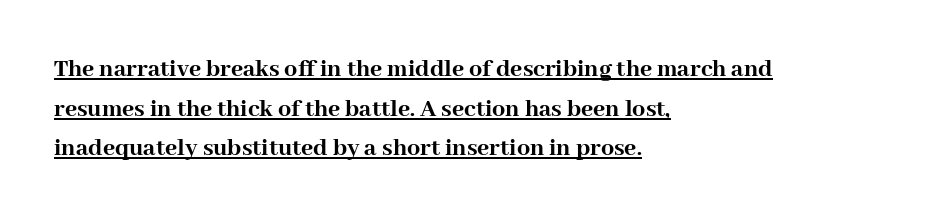
Q: Is the text bold? A: Yes.
Q: Is the text italic (slanted)? A: No, it is upright.
Q: Is the text underlined? A: Yes.
Q: How is the paragraph aligned? A: Left-aligned.
Q: Is the spacing between letters normal or unusually wide? A: Normal.
Q: Is the spacing between lines tight, normal or loose? A: Normal.
